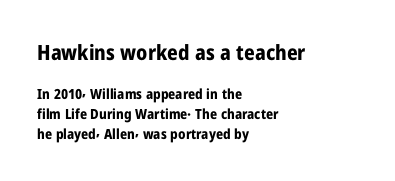
The image shows 21 px bold type, upright; set left-aligned, normal line spacing (1.43x), normal letter spacing, not underlined; the first (top) block is 1.5x larger.
